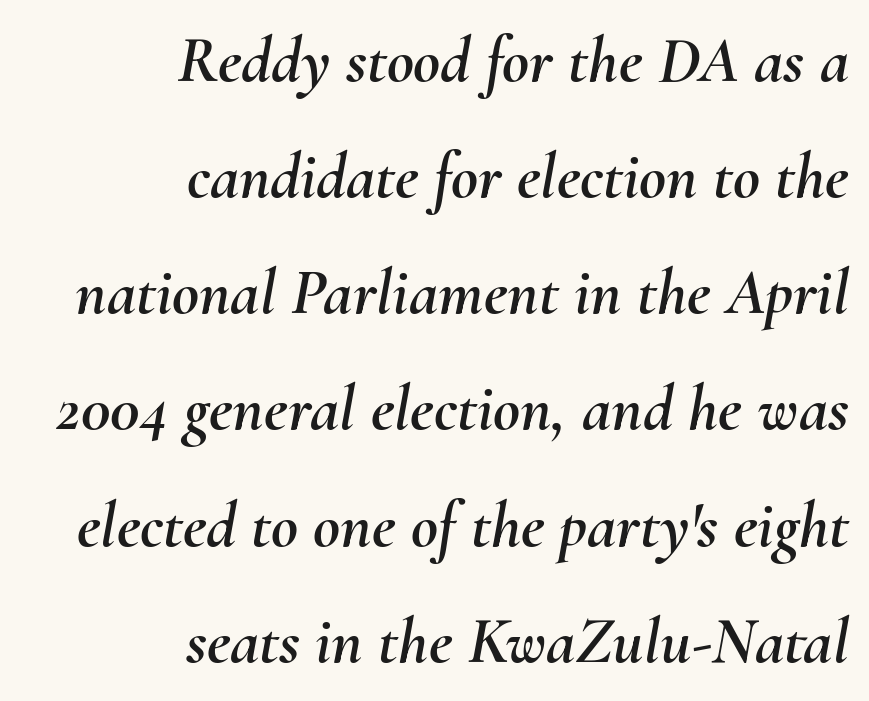
{"italic": "yes", "lean": "right", "slant_degrees": 10, "width": "normal", "stroke_contrast": "medium", "x_height": "small", "monospaced": "no", "underline": "no", "align": "right", "line_spacing_ratio": 1.76, "letter_spacing": "normal", "letter_spacing_em": 0.0, "glyph_px": 66}
